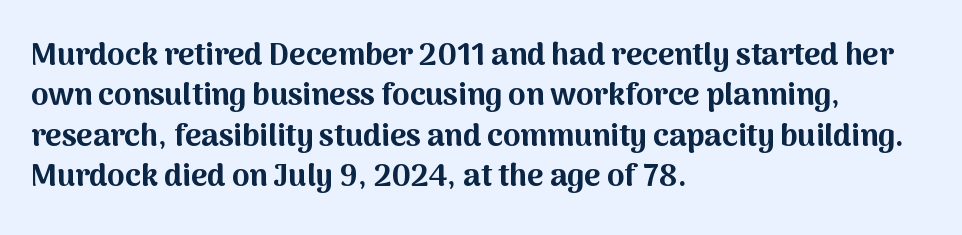
The image shows 31 px bold sans-serif type, upright; set left-aligned, normal line spacing (1.3x), normal letter spacing, not underlined; medium stroke contrast and a medium x-height.
